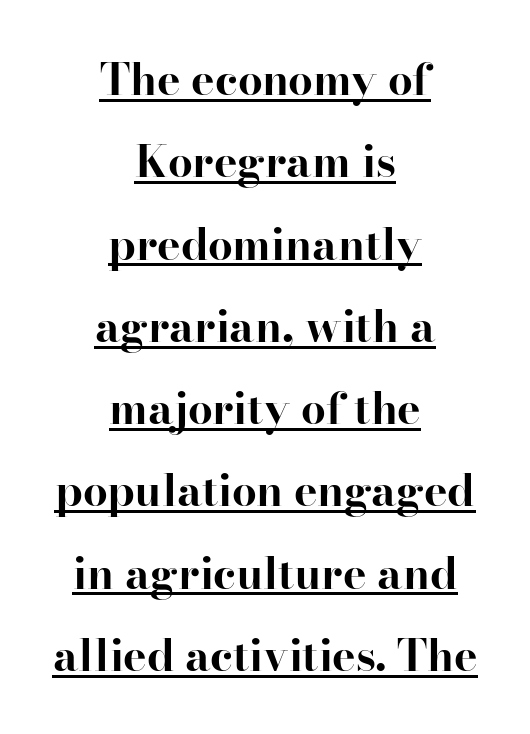
Q: Is the text bold? A: Yes.
Q: Is the text italic (slanted)? A: No, it is upright.
Q: Is the typeface a serif or a sans-serif typeface? A: Serif.
Q: Is the text underlined? A: Yes.
Q: How is the paragraph aligned? A: Centered.
Q: Is the spacing between letters normal or unusually wide? A: Normal.
Q: Width (condensed, normal, or wide)? A: Normal.
Q: Stroke contrast? A: High.
Q: x-height? A: Small.
Q: Monospaced? A: No.
